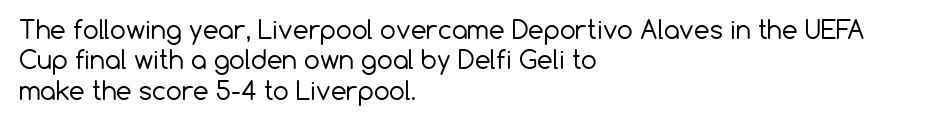
Q: Is the text bold? A: No.
Q: Is the text italic (slanted)? A: No, it is upright.
Q: Is the text underlined? A: No.
Q: How is the paragraph aligned? A: Left-aligned.
Q: Is the spacing between letters normal or unusually wide? A: Normal.
